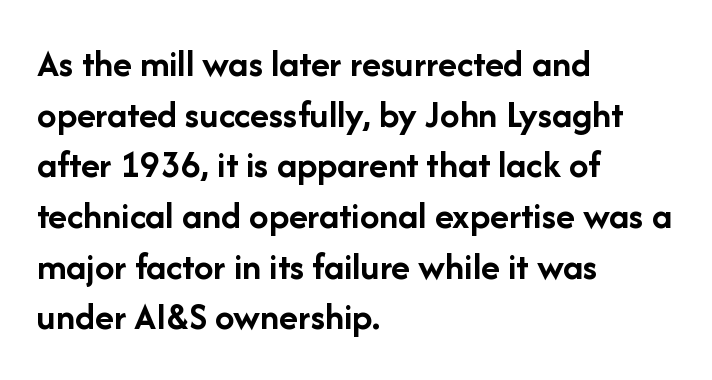
Every character sits straight up, as roman type does. The lines in this sample share a left origin and differ only in where they stop. A normal amount of white space separates one row of letters from the next. Honestly, the letter spacing is just normal — you wouldn't notice it. A clean baseline with only descenders dipping below it. The face used here is proportionally spaced, like ordinary book or web type.
